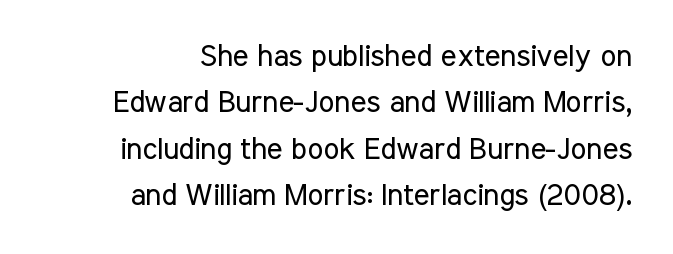
Q: Is the text bold? A: No.
Q: Is the text italic (slanted)? A: No, it is upright.
Q: Is the typeface a serif or a sans-serif typeface? A: Sans-serif.
Q: Is the text underlined? A: No.
Q: Is the spacing between letters normal or unusually wide? A: Normal.
Q: Is the spacing between lines tight, normal or loose? A: Normal.
Q: Width (condensed, normal, or wide)? A: Condensed.
Q: Stroke contrast? A: Low.
Q: x-height? A: Medium.
Q: Monospaced? A: No.
